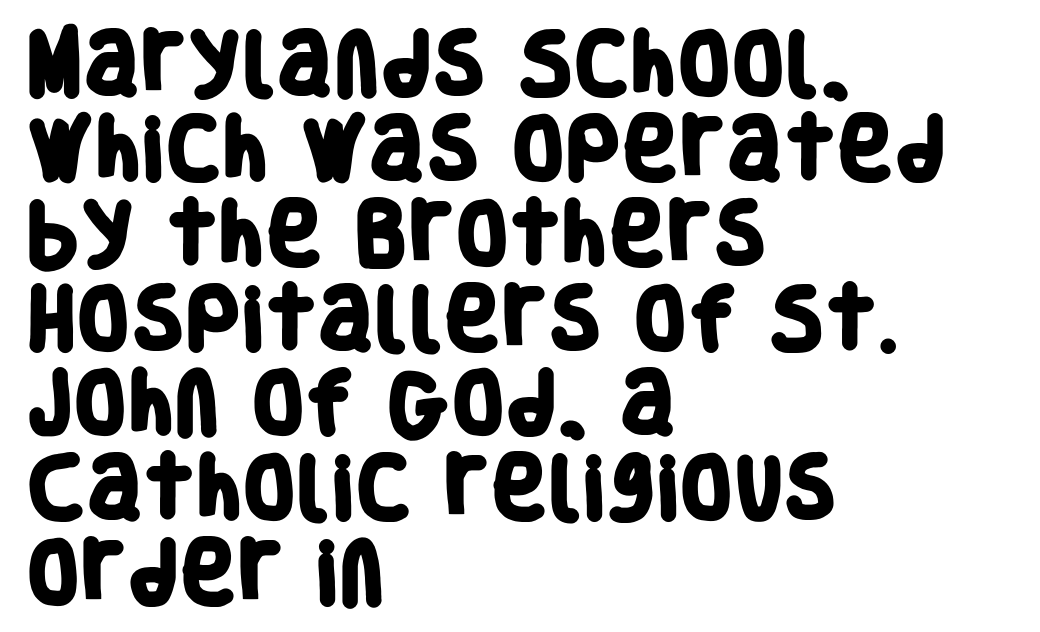
{"serif": "no", "bold": "yes", "weight": "heavy", "width": "condensed", "stroke_contrast": "low", "x_height": "large", "monospaced": "no", "underline": "no", "align": "left", "line_spacing_ratio": 1.23, "letter_spacing": "normal", "letter_spacing_em": 0.0, "glyph_px": 69}
